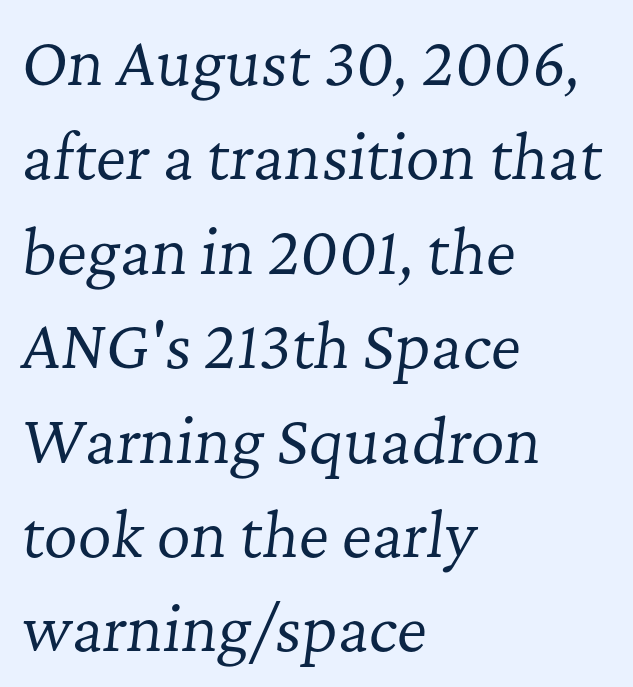
Q: Is the text bold? A: No.
Q: Is the text italic (slanted)? A: Yes, it leans right by about 7 degrees.
Q: Is the typeface a serif or a sans-serif typeface? A: Serif.
Q: Is the text underlined? A: No.
Q: How is the paragraph aligned? A: Left-aligned.
Q: Is the spacing between letters normal or unusually wide? A: Normal.
Q: Is the spacing between lines tight, normal or loose? A: Normal.
Q: Width (condensed, normal, or wide)? A: Normal.
Q: Stroke contrast? A: Low.
Q: x-height? A: Medium.
Q: Monospaced? A: No.
